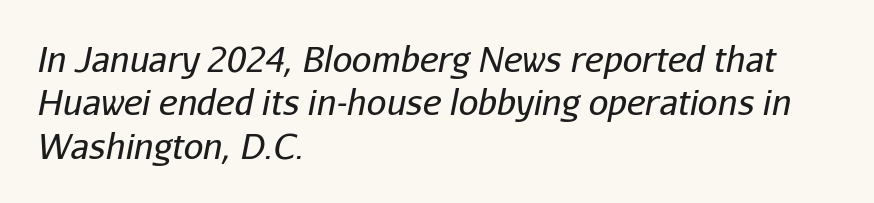
The image shows 35 px regular-weight type, italic (leaning right); set left-aligned, line spacing 1.24x, normal letter spacing, not underlined; low stroke contrast and a medium x-height.
